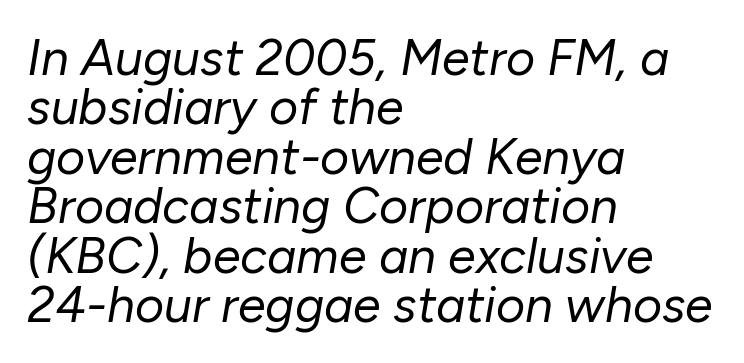
{"italic": "yes", "lean": "right", "slant_degrees": 10, "bold": "no", "weight": "regular", "width": "normal", "stroke_contrast": "low", "x_height": "medium", "monospaced": "no", "underline": "no", "align": "left", "line_spacing": "tight", "line_spacing_ratio": 0.99, "letter_spacing": "normal", "letter_spacing_em": 0.0, "glyph_px": 50}
